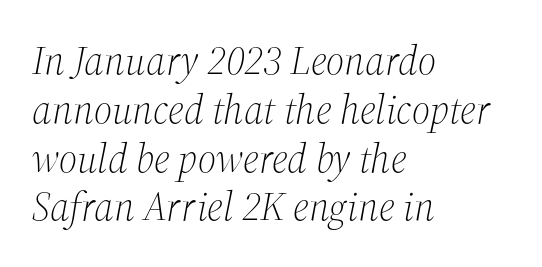
{"serif": "yes", "italic": "yes", "lean": "right", "slant_degrees": 12, "bold": "no", "weight": "light", "width": "normal", "stroke_contrast": "medium", "x_height": "medium", "monospaced": "no", "underline": "no", "align": "left", "line_spacing_ratio": 1.22, "letter_spacing": "normal", "letter_spacing_em": 0.0, "glyph_px": 40}
